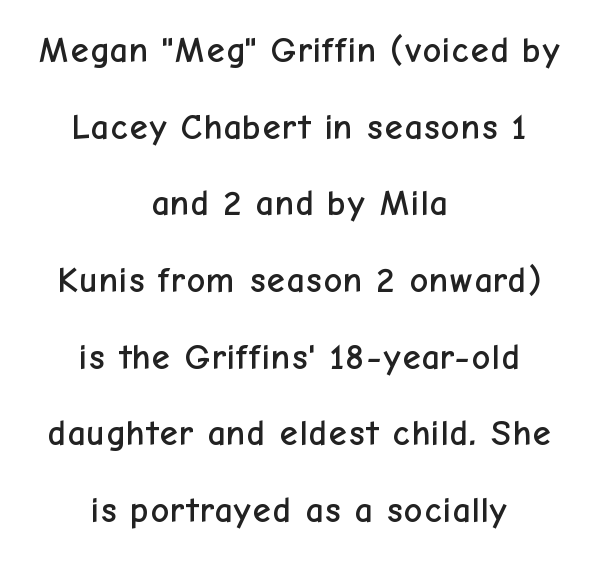
The image shows 36 px sans-serif type, upright; set centered, loose line spacing (2.13x), normal letter spacing, not underlined; low stroke contrast and a medium x-height.
